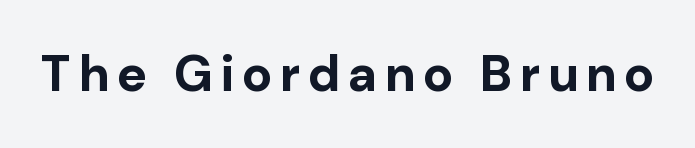
The image shows 50 px bold sans-serif type, upright; set not underlined; low stroke contrast and a medium x-height.
